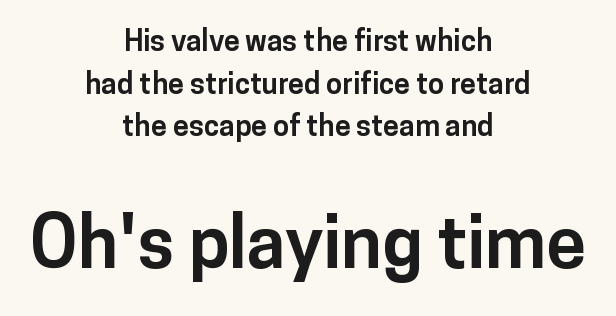
{"serif": "no", "italic": "no", "bold": "yes", "weight": "bold", "width": "normal", "stroke_contrast": "low", "x_height": "medium", "monospaced": "no", "underline": "no", "align": "center", "line_spacing": "normal", "line_spacing_ratio": 1.47, "letter_spacing": "normal", "letter_spacing_em": 0.0, "larger_block": "second", "size_ratio": 2.48, "glyph_px": 72}
